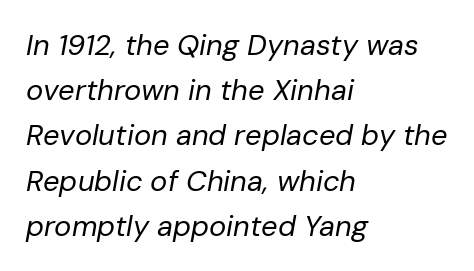
The image shows 29 px regular-weight type, italic (leaning right); set left-aligned, normal line spacing (1.56x), normal letter spacing, not underlined; low stroke contrast and a medium x-height.
